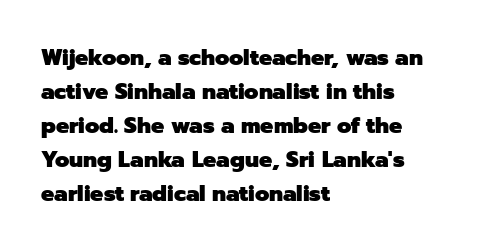
{"italic": "no", "bold": "yes", "underline": "no", "align": "left", "line_spacing": "normal", "line_spacing_ratio": 1.54, "letter_spacing": "normal", "letter_spacing_em": 0.0, "glyph_px": 22}
